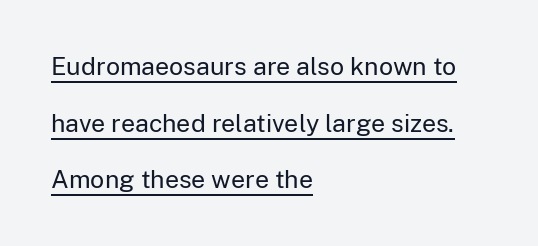
The typeface has the unassuming heft of standard copy or less. Somebody hit Ctrl+U on this one — the words are underlined. What stands out about the letter spacing? Nothing — it is the standard amount. Widely set lines give the paragraph a tall, airy silhouette. You can tell it's not italic because the verticals are truly vertical.
